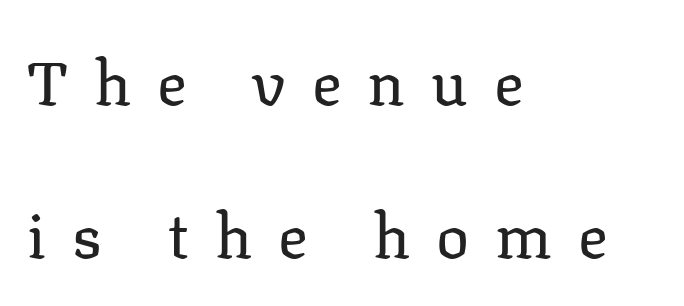
The image shows 62 px regular-weight serif type, upright; set left-aligned, loose line spacing (2.47x), unusually wide letter spacing (+0.42 em), not underlined; low stroke contrast and a medium x-height.
